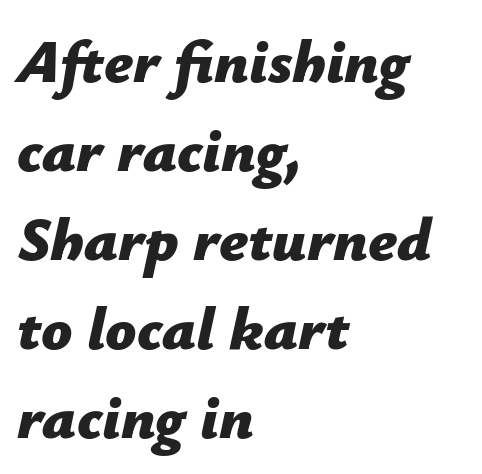
The image shows 61 px bold type, italic (leaning right); set left-aligned, normal line spacing (1.46x), normal letter spacing, not underlined; low stroke contrast and a medium x-height.
